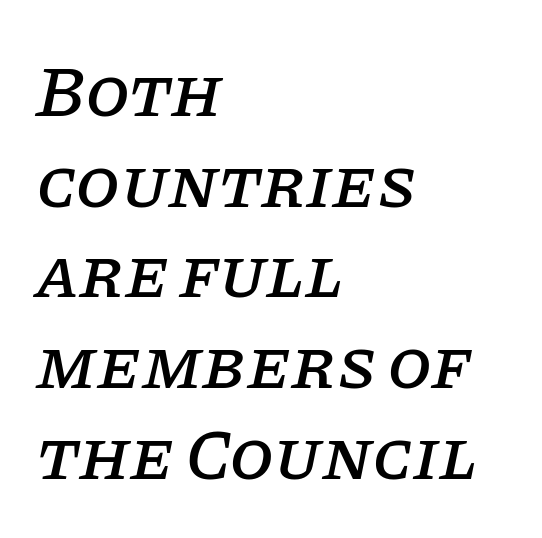
The image shows 72 px serif type, italic (leaning right); set left-aligned, normal line spacing (1.26x), normal letter spacing, not underlined; low stroke contrast and a large x-height.
